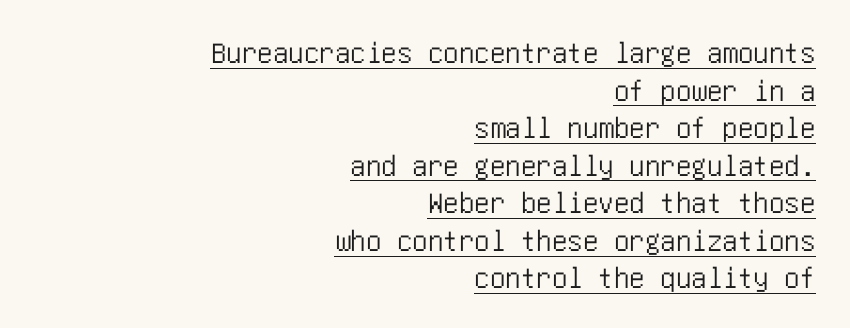
The text block is weighted toward the right margin, trailing off unevenly leftward. Observe the ordinary spacing: letters are neighbours, not strangers. The typography opts for an upright posture over an oblique one. Beneath each row of characters lies a ruled line. This rendering employs a face without finishing strokes, i.e., a sans-serif.
